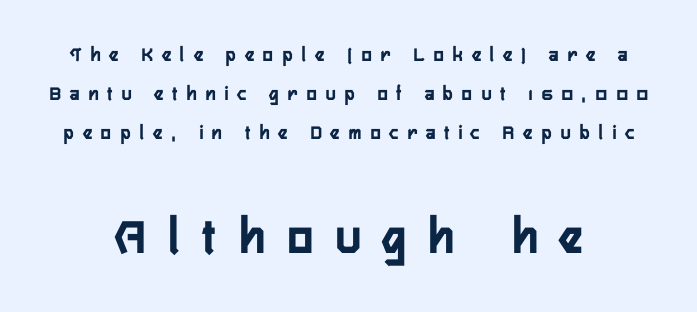
Type style note: lacks serifs. A typesetter would call this proportional, since set widths differ per character. The strip under each line holds only bare page. Every character sits straight up, as roman type does. Typesetter's note — lower block bumped up in size, upper block left smaller. The lines are quadded center.
